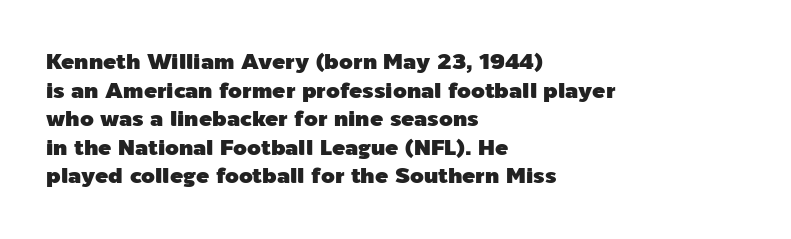
Q: Is the text italic (slanted)? A: No, it is upright.
Q: Is the text underlined? A: No.
Q: How is the paragraph aligned? A: Left-aligned.
Q: Is the spacing between letters normal or unusually wide? A: Normal.
Q: Is the spacing between lines tight, normal or loose? A: Normal.
